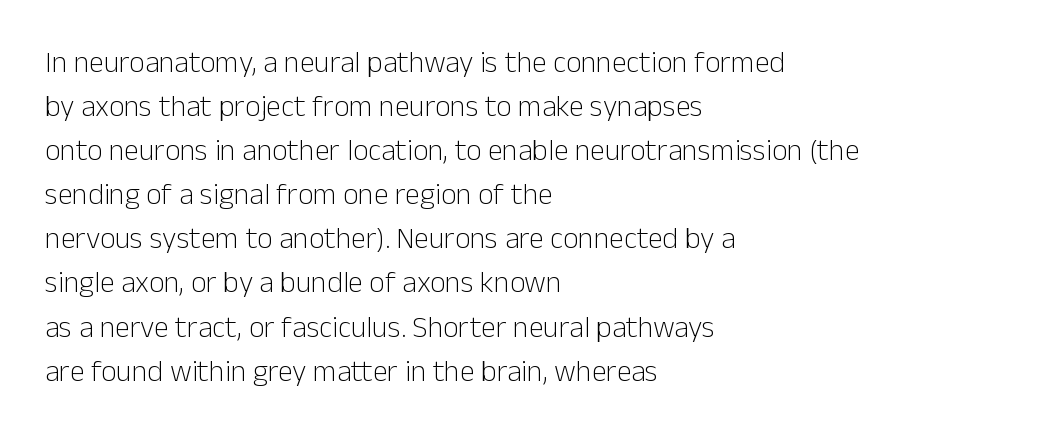
Unmarked baselines from the first word to the last. Quick note: interline space is typical. Vertical stems look standard width or narrower in stroke. Students, note that the glyphs here touch the page at normal intervals. Every row of glyphs begins at an identical x-position on the left. The characters display no serif detailing; their extremities are plain.
